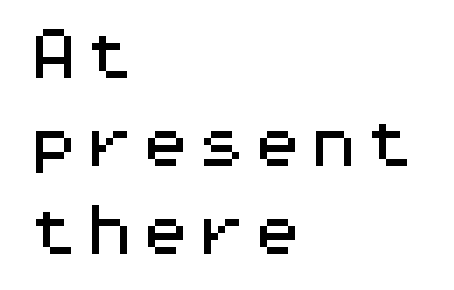
Q: Is the text italic (slanted)? A: No, it is upright.
Q: Is the typeface a serif or a sans-serif typeface? A: Sans-serif.
Q: Is the text underlined? A: No.
Q: How is the paragraph aligned? A: Left-aligned.
Q: Is the spacing between letters normal or unusually wide? A: Normal.
Q: Is the spacing between lines tight, normal or loose? A: Normal.
Q: Width (condensed, normal, or wide)? A: Wide.
Q: Stroke contrast? A: Medium.
Q: x-height? A: Medium.
Q: Monospaced? A: Yes.
